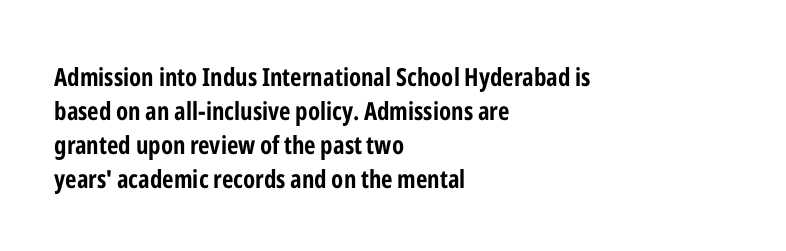
Just letters on the line, the space beneath them empty. No italicization has been applied; the sample stays upright. The rows are spaced the way most documents space them. The glyphs have the mass of a bold cut. Look at the tracking — it's just the regular setting, nothing added. Each line starts at the same left margin while the right side varies.
